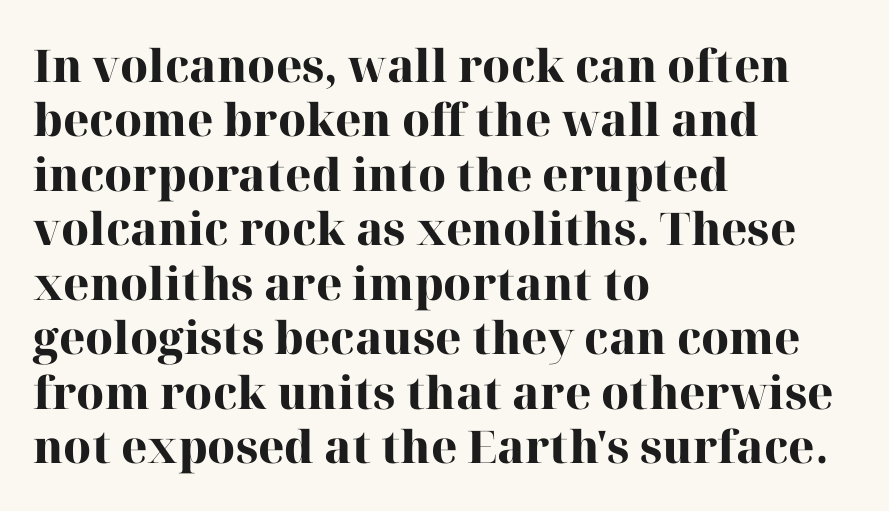
The image shows 45 px heavy serif type, upright; set left-aligned, line spacing 1.21x, normal letter spacing, not underlined; high stroke contrast and a medium x-height.
